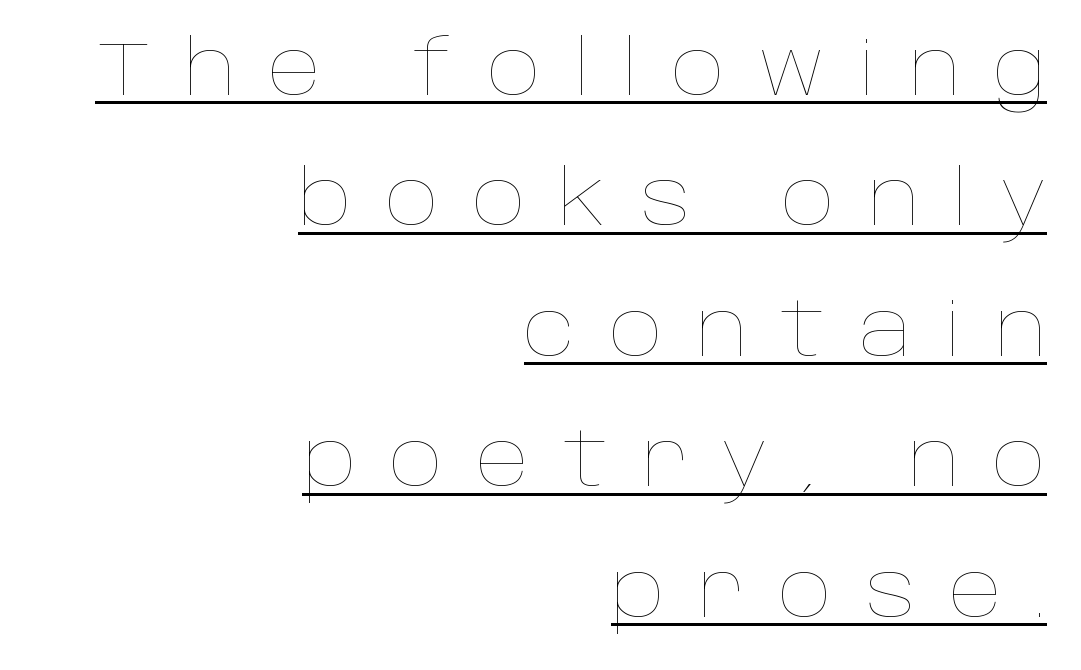
{"italic": "no", "bold": "no", "weight": "thin", "width": "normal", "stroke_contrast": "low", "x_height": "large", "monospaced": "no", "underline": "yes", "align": "right", "line_spacing_ratio": 1.74, "letter_spacing": "wide", "letter_spacing_em": 0.44, "glyph_px": 75}
